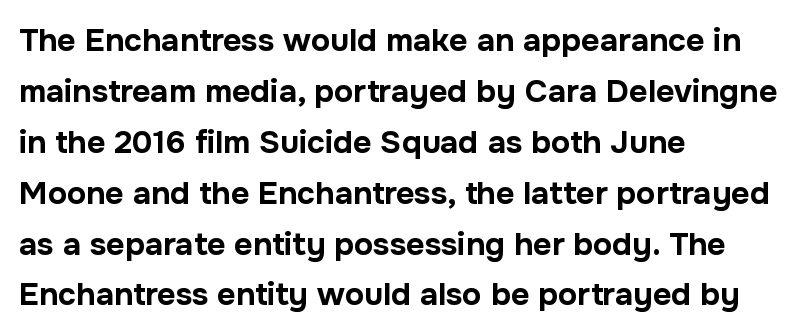
Q: Is the text bold? A: Yes.
Q: Is the text italic (slanted)? A: No, it is upright.
Q: Is the typeface a serif or a sans-serif typeface? A: Sans-serif.
Q: Is the text underlined? A: No.
Q: How is the paragraph aligned? A: Left-aligned.
Q: Is the spacing between letters normal or unusually wide? A: Normal.
Q: Is the spacing between lines tight, normal or loose? A: Normal.
Q: Width (condensed, normal, or wide)? A: Normal.
Q: Stroke contrast? A: Low.
Q: x-height? A: Medium.
Q: Monospaced? A: No.
